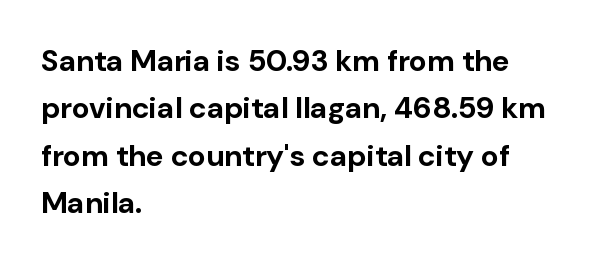
The image shows 30 px bold sans-serif type, upright; set left-aligned, normal line spacing (1.58x), normal letter spacing, not underlined; low stroke contrast and a medium x-height.
